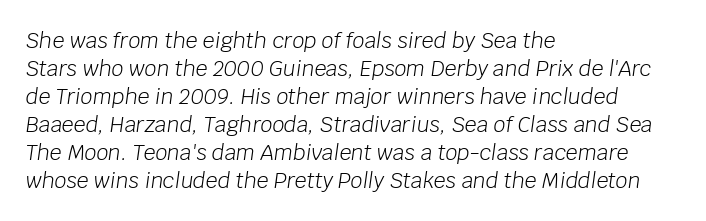
{"italic": "yes", "lean": "right", "slant_degrees": 8, "bold": "no", "underline": "no", "align": "left", "line_spacing": "normal", "line_spacing_ratio": 1.33, "letter_spacing": "normal", "letter_spacing_em": 0.0, "glyph_px": 21}
